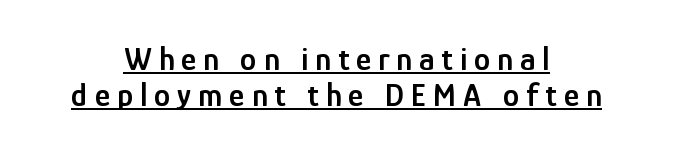
Q: Is the text bold? A: Semi-bold.
Q: Is the text italic (slanted)? A: No, it is upright.
Q: Is the typeface a serif or a sans-serif typeface? A: Sans-serif.
Q: Is the text underlined? A: Yes.
Q: How is the paragraph aligned? A: Centered.
Q: Is the spacing between letters normal or unusually wide? A: Unusually wide.
Q: Is the spacing between lines tight, normal or loose? A: Tight.
Q: Width (condensed, normal, or wide)? A: Condensed.
Q: Stroke contrast? A: Low.
Q: x-height? A: Medium.
Q: Monospaced? A: No.
